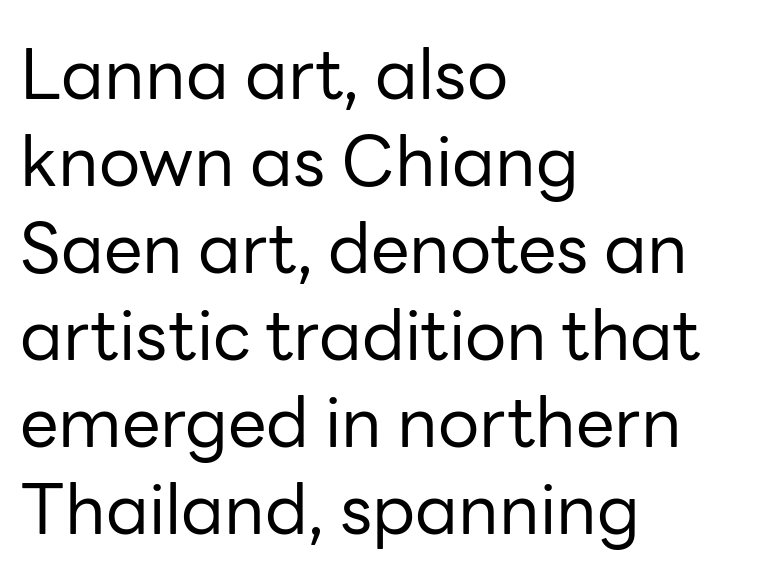
Each letter keeps its own natural width here, so spacing adapts to shape. The line-height multiplier appears to be the usual default. No chunkiness to these letters — they're not bold. I'd call this a sans setting — the letters go barefoot. The lines in this sample share a left origin and differ only in where they stop.
